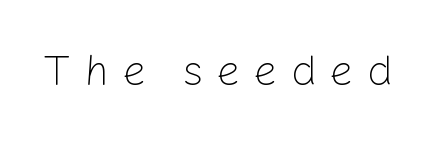
{"serif": "no", "italic": "no", "bold": "no", "weight": "light", "width": "normal", "stroke_contrast": "low", "x_height": "medium", "monospaced": "no", "underline": "no", "letter_spacing": "wide", "letter_spacing_em": 0.29, "glyph_px": 43}
